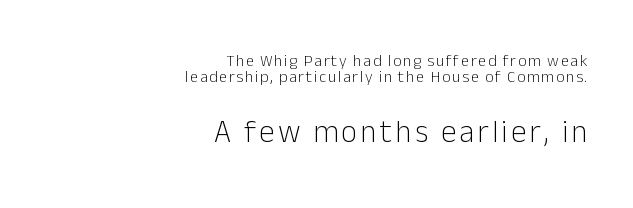
Nope, not italic — everything's standing straight. Only glyphs here, with clear space below each row. Compared with typical paragraphs, the rows here are closer together. The font is comparable to plain body text, perhaps lighter. The emphasis by scale lands on block number two, below. Leftover space on each line is placed entirely before the opening word.
